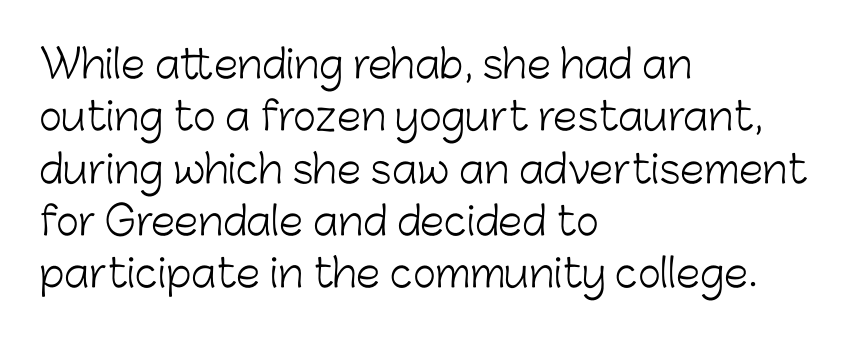
Q: Is the text bold? A: No.
Q: Is the text italic (slanted)? A: No, it is upright.
Q: Is the typeface a serif or a sans-serif typeface? A: Sans-serif.
Q: Is the text underlined? A: No.
Q: How is the paragraph aligned? A: Left-aligned.
Q: Is the spacing between letters normal or unusually wide? A: Normal.
Q: Is the spacing between lines tight, normal or loose? A: Normal.
Q: Width (condensed, normal, or wide)? A: Normal.
Q: Stroke contrast? A: Low.
Q: x-height? A: Medium.
Q: Monospaced? A: No.
